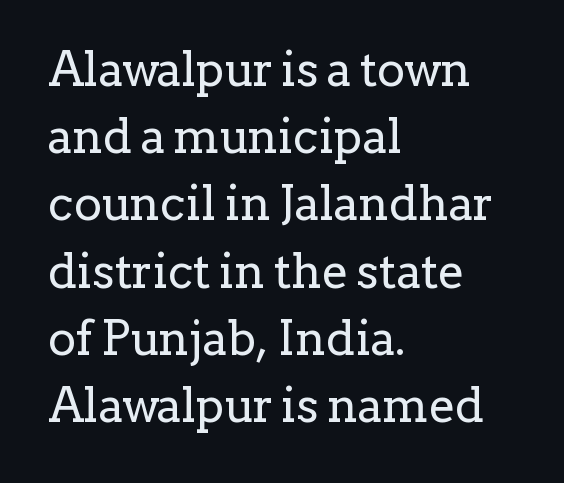
Whoever set this chose a conventional vertical rhythm. Posture: upright roman. Observe the serifs anchoring each vertical stroke in this sample. Varying glyph widths throughout — classic text-font behaviour. The ragged edge is on the right, which tells us the setting is flush left.
